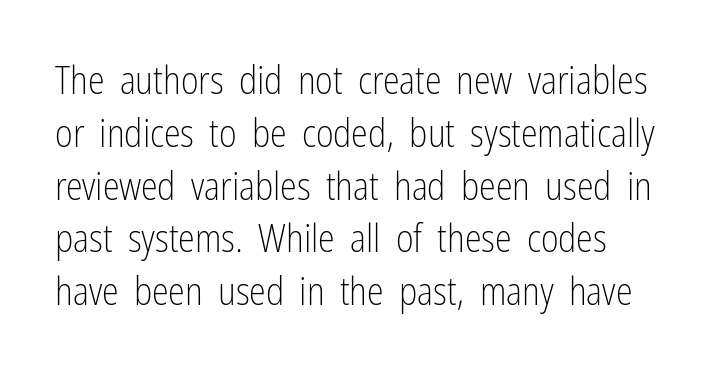
Q: Is the text bold? A: No.
Q: Is the text italic (slanted)? A: No, it is upright.
Q: Is the typeface a serif or a sans-serif typeface? A: Sans-serif.
Q: Is the text underlined? A: No.
Q: How is the paragraph aligned? A: Left-aligned.
Q: Is the spacing between letters normal or unusually wide? A: Normal.
Q: Is the spacing between lines tight, normal or loose? A: Normal.
Q: Width (condensed, normal, or wide)? A: Condensed.
Q: Stroke contrast? A: Low.
Q: x-height? A: Medium.
Q: Monospaced? A: No.
